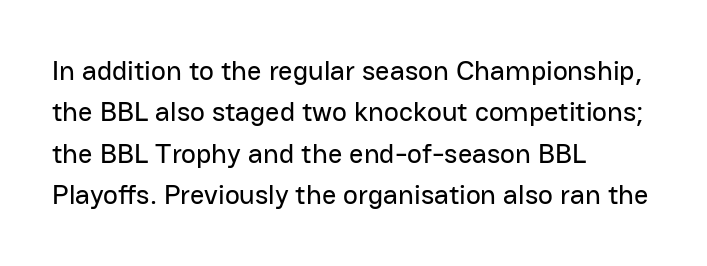
Left-aligned paragraph, ragged on the right. Notice how the stems are strictly vertical — no italics here. Varying glyph widths throughout — classic text-font behaviour. This block has exactly the height ordinary leading produces. Stroke terminals: plain, sans-serif. Glyph-to-glyph distance matches everyday printed text.
